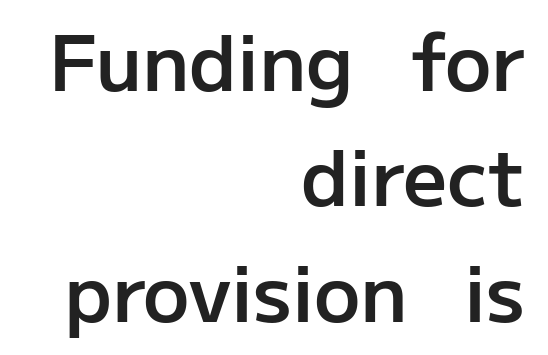
{"serif": "no", "italic": "no", "bold": "semi", "weight": "semibold", "width": "normal", "stroke_contrast": "low", "x_height": "medium", "monospaced": "no", "underline": "no", "align": "right", "line_spacing": "normal", "line_spacing_ratio": 1.5, "letter_spacing": "normal", "letter_spacing_em": 0.0, "glyph_px": 77}
